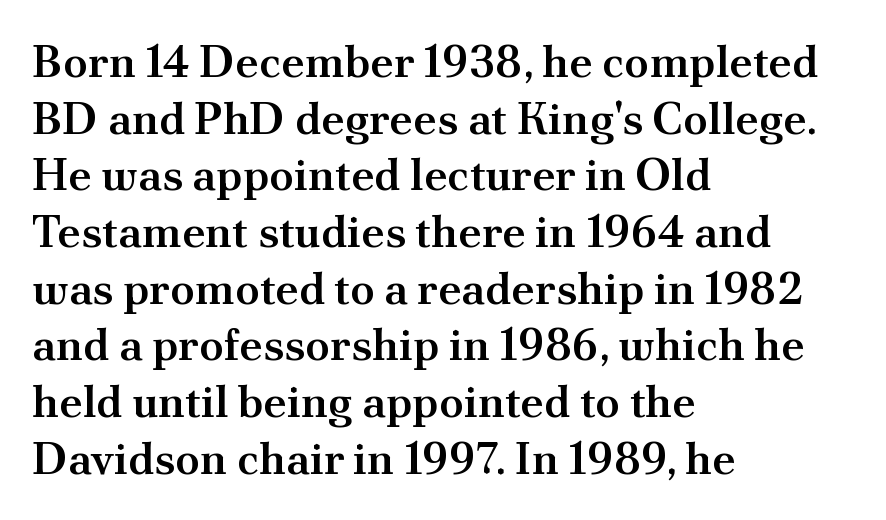
{"serif": "yes", "italic": "no", "bold": "semi", "weight": "semibold", "width": "normal", "stroke_contrast": "medium", "x_height": "small", "monospaced": "no", "underline": "no", "align": "left", "line_spacing": "normal", "line_spacing_ratio": 1.26, "letter_spacing": "normal", "letter_spacing_em": 0.0, "glyph_px": 45}
